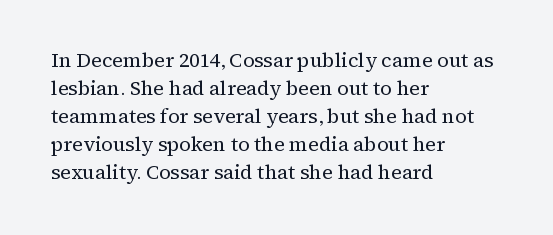
The image shows 20 px text type, upright; set left-aligned, normal line spacing (1.4x), normal letter spacing, not underlined.
